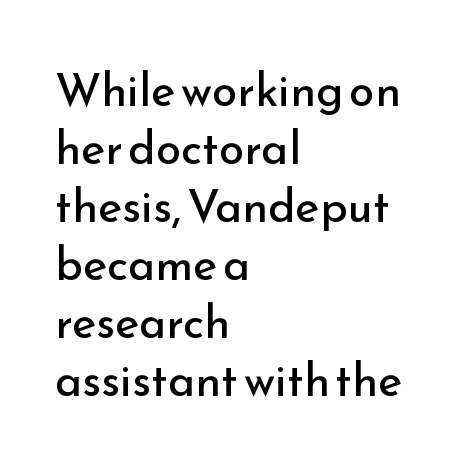
The image shows 46 px regular-weight sans-serif type, upright; set left-aligned, normal line spacing (1.26x), normal letter spacing, not underlined; low stroke contrast and a small x-height.
